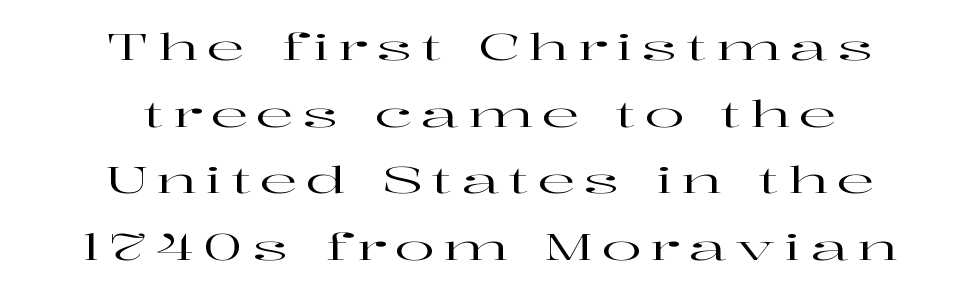
The image shows 37 px wide serif type, upright; set centered, line spacing 1.8x, unusually wide letter spacing (+0.23 em), not underlined; high stroke contrast and a medium x-height.
